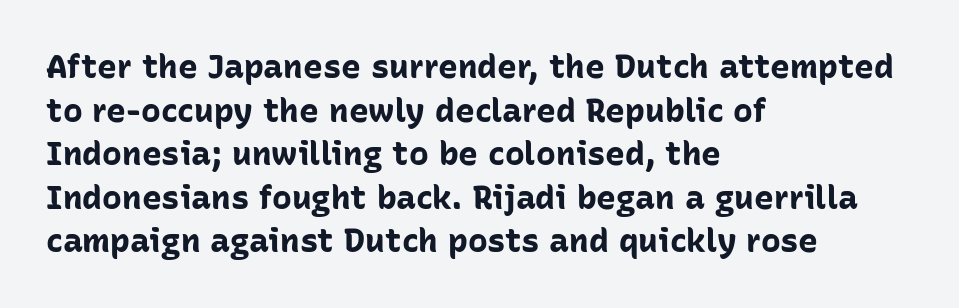
In terms of letterform style, serifs are entirely absent. The axis of the letterforms is exactly vertical. The words here are not underlined. Notice how the passage keeps a crisp vertical edge on the left only. In terms of leading, this rendering sits right in the middle. Weight: bold.
